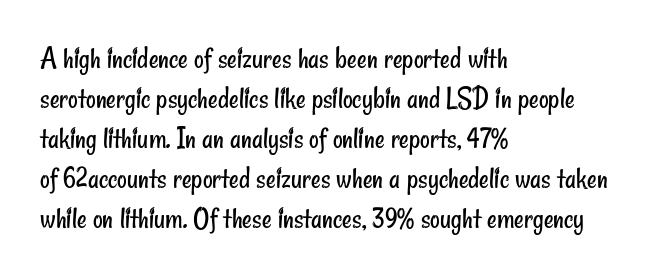
Q: Is the text bold? A: No.
Q: Is the typeface a serif or a sans-serif typeface? A: Sans-serif.
Q: Is the text underlined? A: No.
Q: How is the paragraph aligned? A: Left-aligned.
Q: Is the spacing between letters normal or unusually wide? A: Normal.
Q: Is the spacing between lines tight, normal or loose? A: Normal.
Q: Width (condensed, normal, or wide)? A: Condensed.
Q: Stroke contrast? A: Low.
Q: x-height? A: Small.
Q: Monospaced? A: No.
